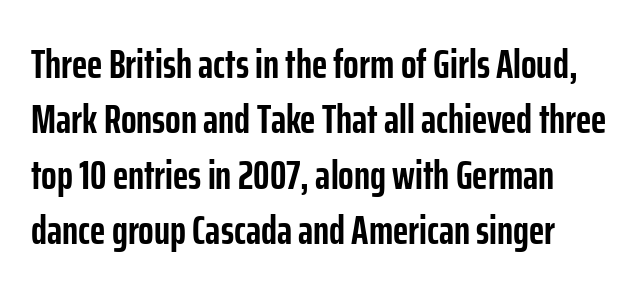
The face used here is rendered with its standard letterfit. This sample keeps an unexceptional amount of space between lines. Grotesque or geometric, the face here clearly has no serifs. If you drew a line through each stem, it would be perfectly vertical. A dark, heavy texture on the line: the type is bold.
